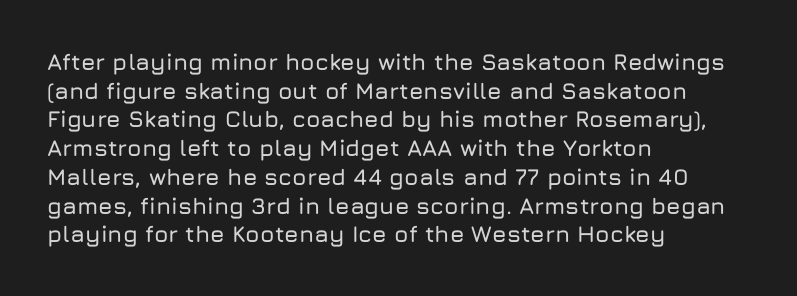
{"italic": "no", "underline": "no", "align": "left", "line_spacing": "normal", "line_spacing_ratio": 1.25, "letter_spacing": "normal", "letter_spacing_em": 0.0, "glyph_px": 23}
